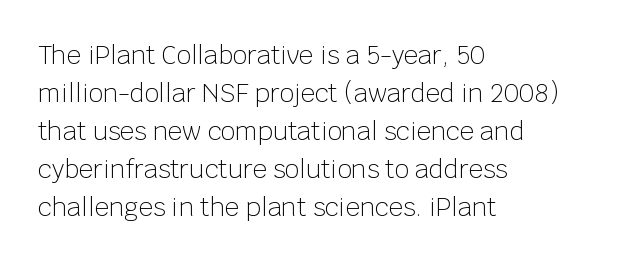
The font's upright variant was chosen for this text. The specimen omits any rule beneath the text block's lines. All the whitespace from short lines collects on the right. Tracking here is standard; glyphs follow each other at the usual distance.
